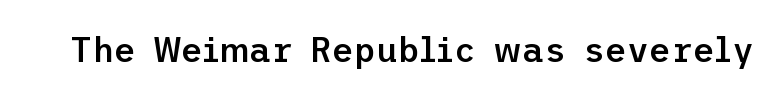
The image shows 34 px semibold sans-serif type, upright; set normal letter spacing, not underlined; low stroke contrast and a medium x-height.
